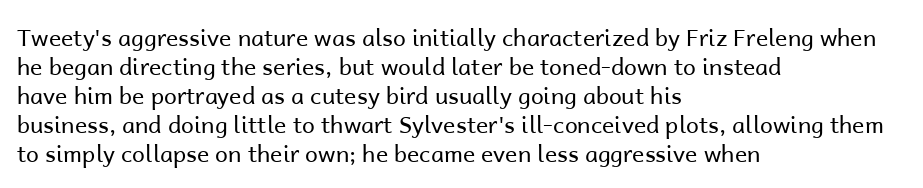
{"italic": "no", "bold": "no", "underline": "no", "align": "left", "line_spacing": "normal", "line_spacing_ratio": 1.26, "letter_spacing": "normal", "letter_spacing_em": 0.0, "glyph_px": 23}
